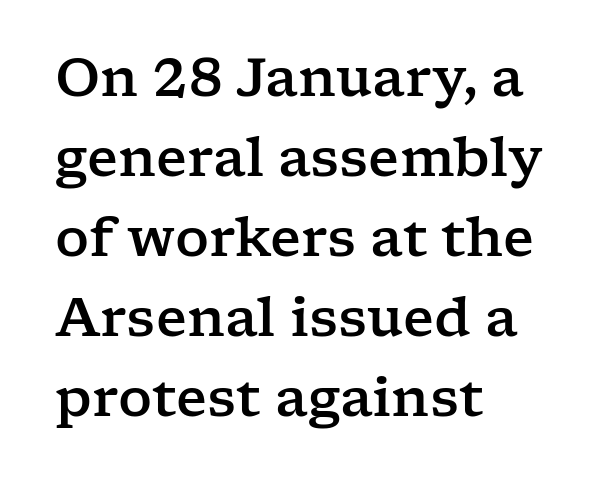
Q: Is the text italic (slanted)? A: No, it is upright.
Q: Is the typeface a serif or a sans-serif typeface? A: Serif.
Q: Is the text underlined? A: No.
Q: How is the paragraph aligned? A: Left-aligned.
Q: Is the spacing between letters normal or unusually wide? A: Normal.
Q: Is the spacing between lines tight, normal or loose? A: Normal.
Q: Width (condensed, normal, or wide)? A: Wide.
Q: Stroke contrast? A: Low.
Q: x-height? A: Medium.
Q: Monospaced? A: No.
